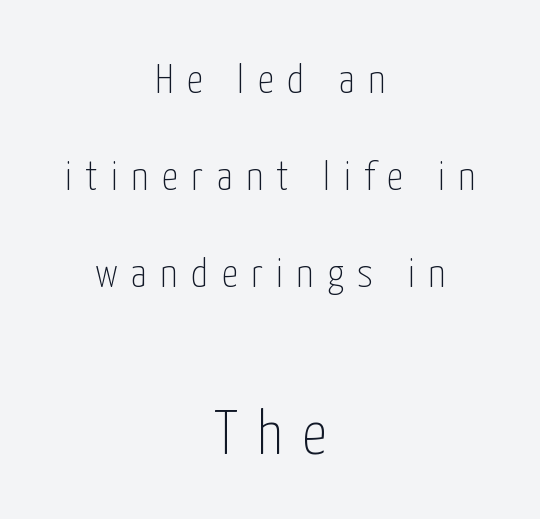
If you drew a line through each stem, it would be perfectly vertical. The horizontal fit of the characters is loose and conspicuously gappy. The rendering positions every line midway between the sides. The glyphs in this specimen are sans serif. Honestly, there is no underline to notice here at all.
